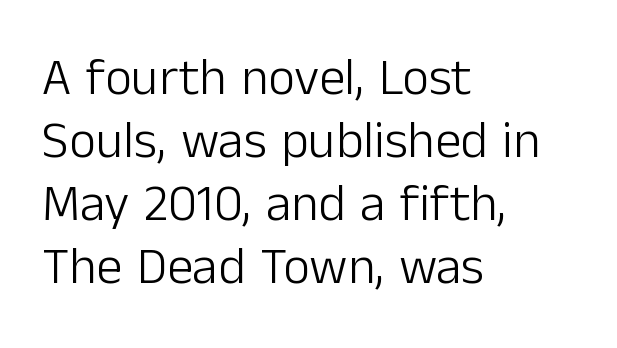
The image shows 52 px light sans-serif type, upright; set left-aligned, line spacing 1.21x, normal letter spacing, not underlined; low stroke contrast and a medium x-height.
